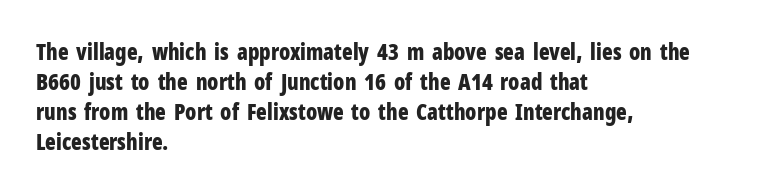
The paragraph shown leans on its left margin. This block has exactly the height ordinary leading produces. Italic: no, the glyphs are upright roman. The baseline area is clear.
